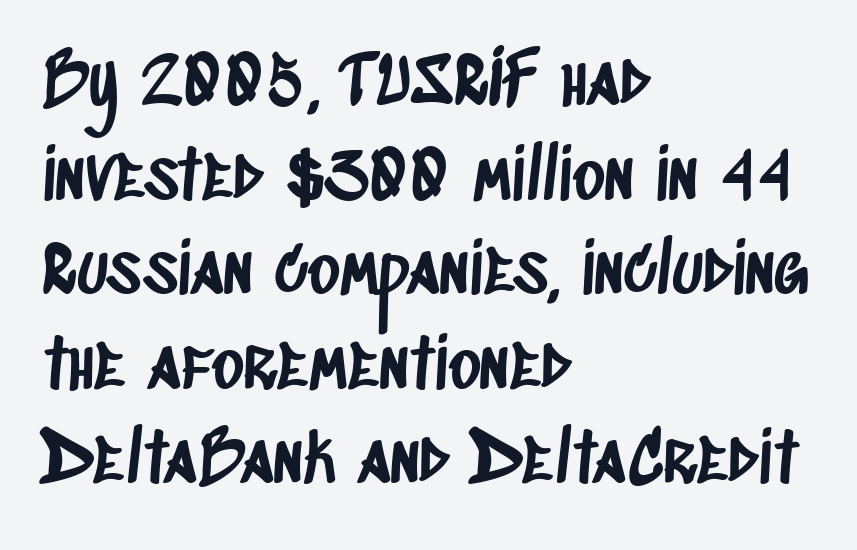
{"serif": "no", "width": "condensed", "stroke_contrast": "low", "x_height": "large", "monospaced": "no", "underline": "no", "align": "left", "line_spacing": "normal", "line_spacing_ratio": 1.37, "letter_spacing": "normal", "letter_spacing_em": 0.0, "glyph_px": 69}
